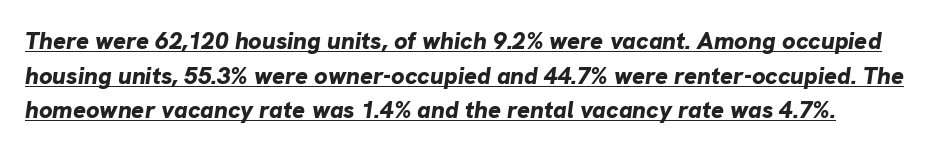
Q: Is the text bold? A: Yes.
Q: Is the text italic (slanted)? A: Yes, it leans right by about 8 degrees.
Q: Is the text underlined? A: Yes.
Q: Is the spacing between letters normal or unusually wide? A: Normal.
Q: Is the spacing between lines tight, normal or loose? A: Normal.
